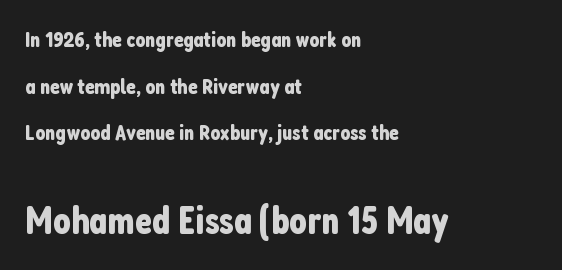
{"serif": "no", "italic": "no", "width": "condensed", "stroke_contrast": "low", "x_height": "medium", "monospaced": "no", "underline": "no", "align": "left", "line_spacing": "loose", "line_spacing_ratio": 2.12, "letter_spacing": "normal", "letter_spacing_em": 0.0, "larger_block": "second", "size_ratio": 1.77, "glyph_px": 39}
